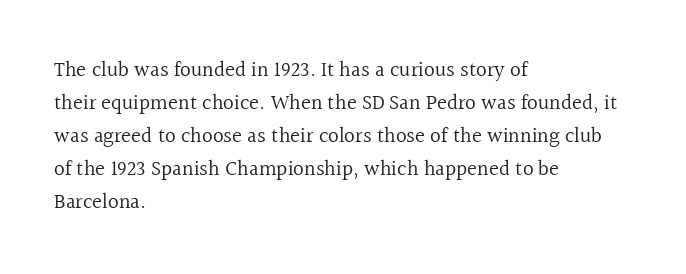
No italicization has been applied; the sample stays upright. This rendering features lettering with no underline. Summary of weight: not heavy and not bold. The typesetter chose a ragged-right arrangement here. The vertical gap from one line to the next is medium.
